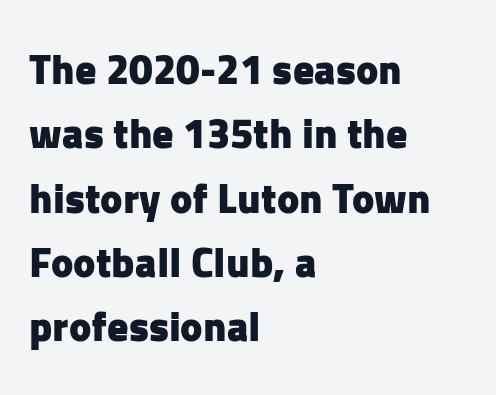
The image shows 42 px heavy sans-serif type, upright; set left-aligned, normal line spacing (1.53x), normal letter spacing, not underlined; low stroke contrast and a medium x-height.
